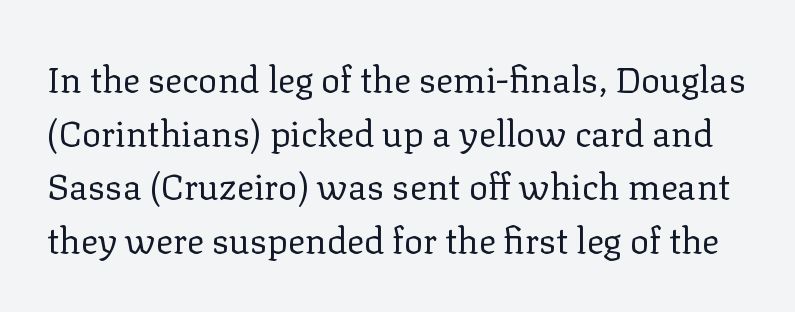
{"serif": "yes", "italic": "no", "bold": "no", "weight": "regular", "width": "normal", "stroke_contrast": "low", "x_height": "medium", "monospaced": "no", "underline": "no", "line_spacing": "normal", "line_spacing_ratio": 1.49, "letter_spacing": "normal", "letter_spacing_em": 0.0, "glyph_px": 36}
